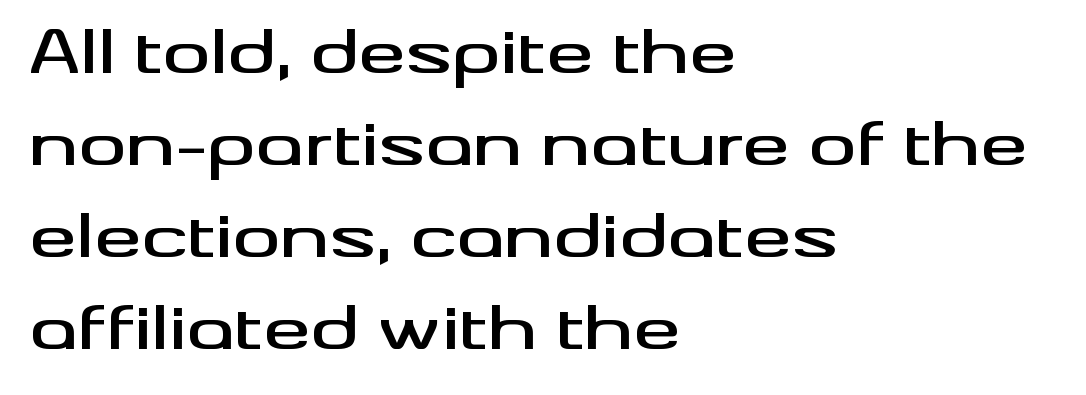
The image shows 59 px wide sans-serif type, upright; set left-aligned, normal line spacing (1.56x), normal letter spacing, not underlined; medium stroke contrast and a small x-height.
